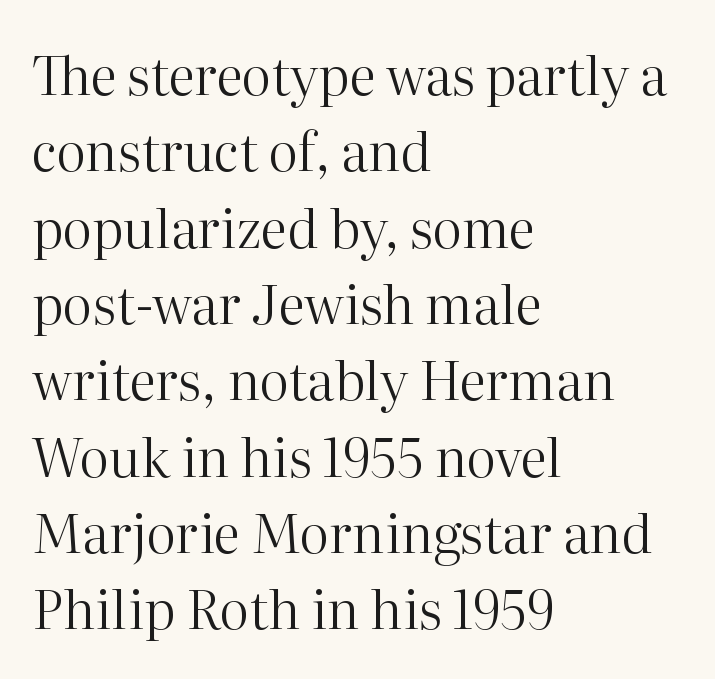
Q: Is the text bold? A: No.
Q: Is the text italic (slanted)? A: No, it is upright.
Q: Is the typeface a serif or a sans-serif typeface? A: Serif.
Q: Is the text underlined? A: No.
Q: How is the paragraph aligned? A: Left-aligned.
Q: Is the spacing between letters normal or unusually wide? A: Normal.
Q: Is the spacing between lines tight, normal or loose? A: Normal.
Q: Width (condensed, normal, or wide)? A: Normal.
Q: Stroke contrast? A: High.
Q: x-height? A: Medium.
Q: Monospaced? A: No.
